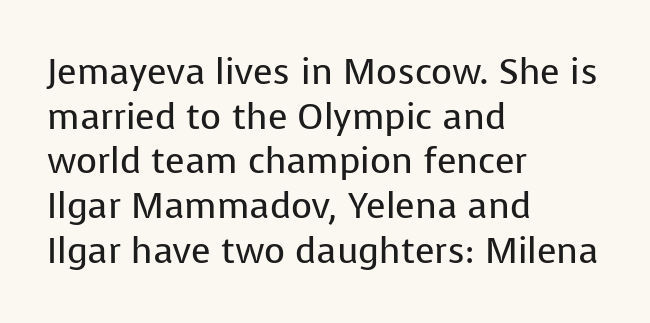
The image shows 36 px regular-weight sans-serif type, upright; set left-aligned, line spacing 1.24x, normal letter spacing, not underlined; low stroke contrast and a medium x-height.
